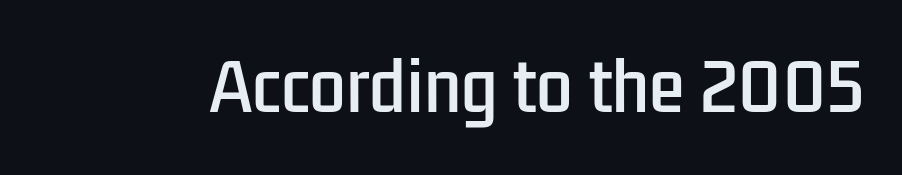
The image shows 65 px condensed sans-serif type, upright; set normal letter spacing, not underlined; low stroke contrast and a medium x-height.
